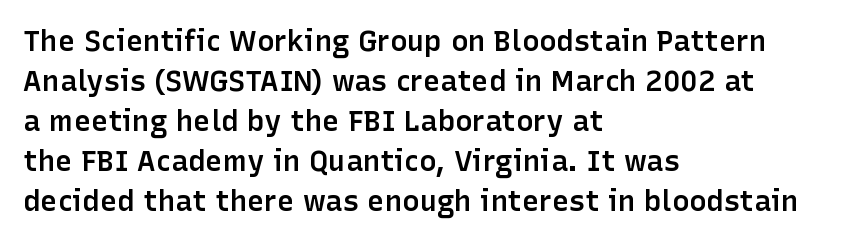
The image shows 29 px semibold sans-serif type, upright; set left-aligned, normal line spacing (1.38x), normal letter spacing, not underlined; low stroke contrast and a medium x-height.
